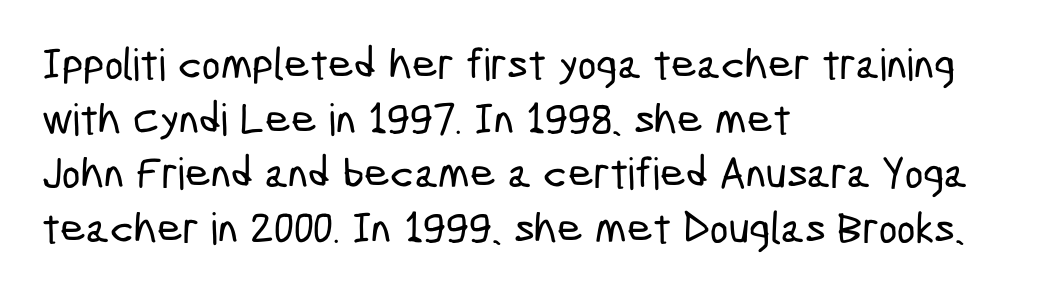
Q: Is the typeface a serif or a sans-serif typeface? A: Sans-serif.
Q: Is the text underlined? A: No.
Q: How is the paragraph aligned? A: Left-aligned.
Q: Is the spacing between letters normal or unusually wide? A: Normal.
Q: Width (condensed, normal, or wide)? A: Condensed.
Q: Stroke contrast? A: Low.
Q: x-height? A: Medium.
Q: Monospaced? A: No.
